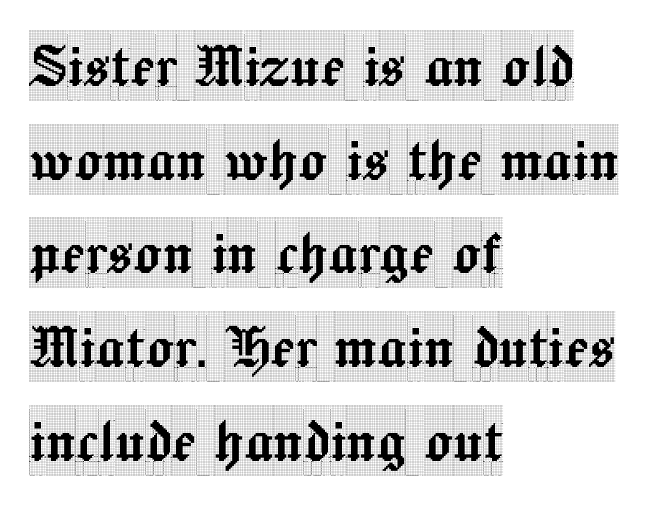
Q: Is the text italic (slanted)? A: No, it is upright.
Q: Is the typeface a serif or a sans-serif typeface? A: Serif.
Q: Is the text underlined? A: No.
Q: How is the paragraph aligned? A: Left-aligned.
Q: Is the spacing between letters normal or unusually wide? A: Normal.
Q: Is the spacing between lines tight, normal or loose? A: Normal.
Q: Width (condensed, normal, or wide)? A: Condensed.
Q: x-height? A: Large.
Q: Monospaced? A: No.
